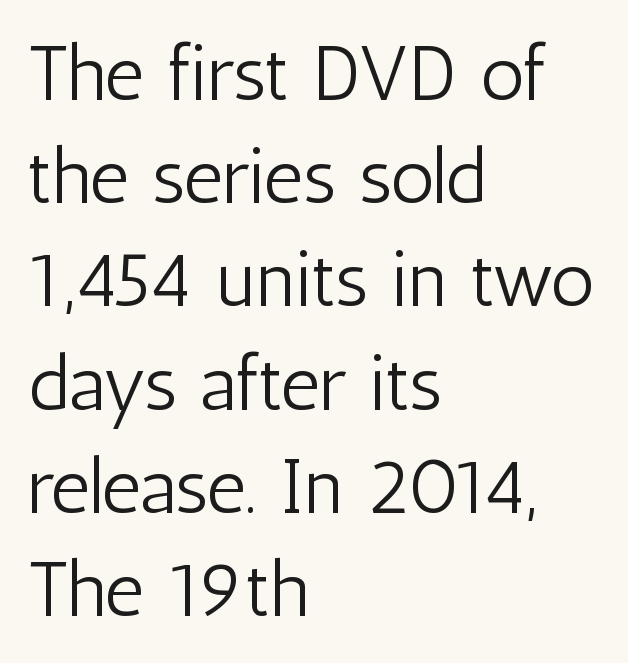
The image shows 77 px light, condensed sans-serif type, upright; set left-aligned, normal line spacing (1.34x), normal letter spacing, not underlined; low stroke contrast and a medium x-height.
